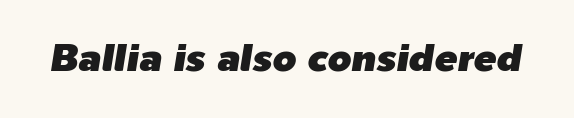
Q: Is the text italic (slanted)? A: Yes, it leans right by about 9 degrees.
Q: Is the text underlined? A: No.
Q: Is the spacing between letters normal or unusually wide? A: Normal.
Q: Width (condensed, normal, or wide)? A: Normal.
Q: Stroke contrast? A: Low.
Q: x-height? A: Medium.
Q: Monospaced? A: No.
